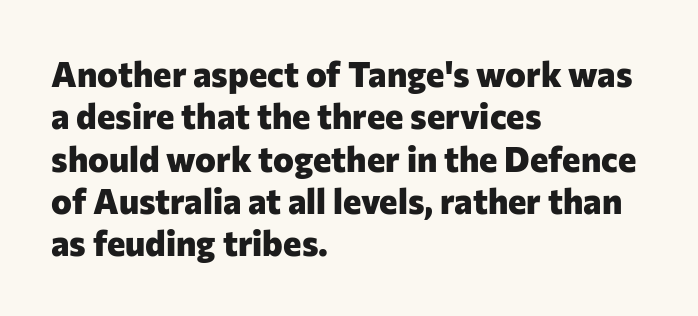
Q: Is the text bold? A: Yes.
Q: Is the text italic (slanted)? A: No, it is upright.
Q: Is the typeface a serif or a sans-serif typeface? A: Sans-serif.
Q: Is the text underlined? A: No.
Q: How is the paragraph aligned? A: Left-aligned.
Q: Is the spacing between letters normal or unusually wide? A: Normal.
Q: Width (condensed, normal, or wide)? A: Normal.
Q: Stroke contrast? A: Low.
Q: x-height? A: Medium.
Q: Monospaced? A: No.
